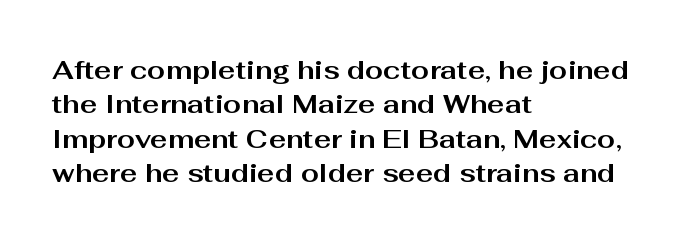
Q: Is the text bold? A: Yes.
Q: Is the text italic (slanted)? A: No, it is upright.
Q: Is the text underlined? A: No.
Q: How is the paragraph aligned? A: Left-aligned.
Q: Is the spacing between letters normal or unusually wide? A: Normal.
Q: Is the spacing between lines tight, normal or loose? A: Normal.
